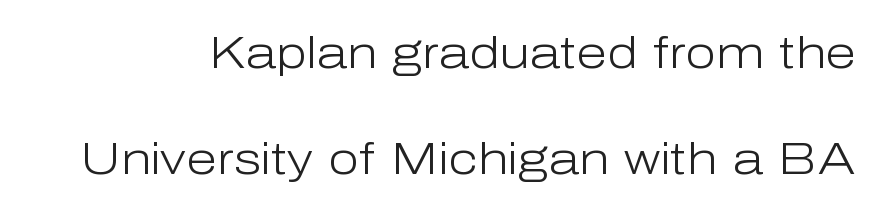
This is not heavy type; no bold has been used. Characters follow at the spacing the type designer built in. The rendering uses natural spacing where letterforms have individual widths. The area under the type is left untouched. Is this a sans? Yes — the strokes have no serifs. This is the regular roman posture of the typeface.
